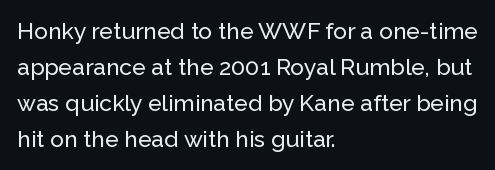
The image shows 23 px text type, upright; set left-aligned, normal line spacing (1.56x), normal letter spacing, not underlined.
